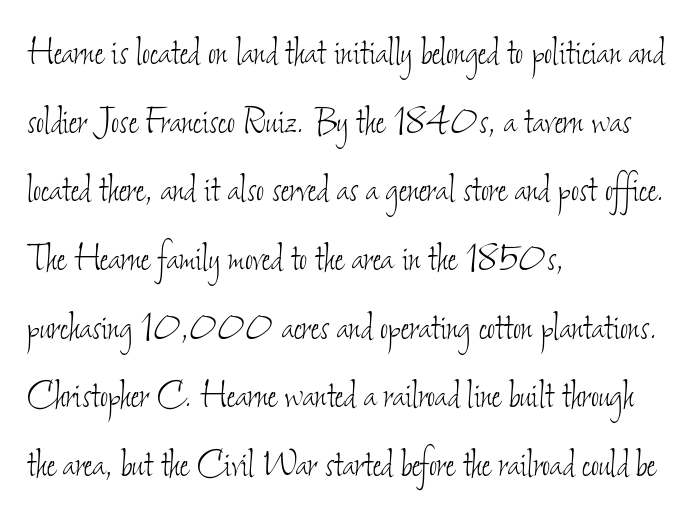
{"bold": "no", "weight": "thin", "width": "condensed", "stroke_contrast": "low", "x_height": "small", "monospaced": "no", "underline": "no", "align": "left", "line_spacing": "normal", "line_spacing_ratio": 1.56, "letter_spacing": "normal", "letter_spacing_em": 0.0, "glyph_px": 44}
